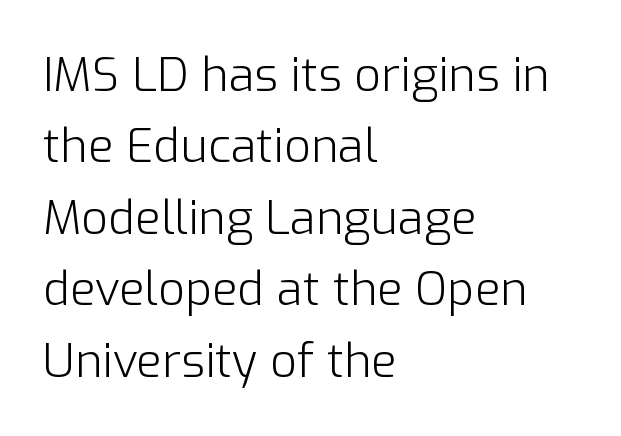
Q: Is the text bold? A: No.
Q: Is the text italic (slanted)? A: No, it is upright.
Q: Is the typeface a serif or a sans-serif typeface? A: Sans-serif.
Q: Is the text underlined? A: No.
Q: How is the paragraph aligned? A: Left-aligned.
Q: Is the spacing between letters normal or unusually wide? A: Normal.
Q: Is the spacing between lines tight, normal or loose? A: Normal.
Q: Width (condensed, normal, or wide)? A: Normal.
Q: Stroke contrast? A: Low.
Q: x-height? A: Medium.
Q: Monospaced? A: No.
